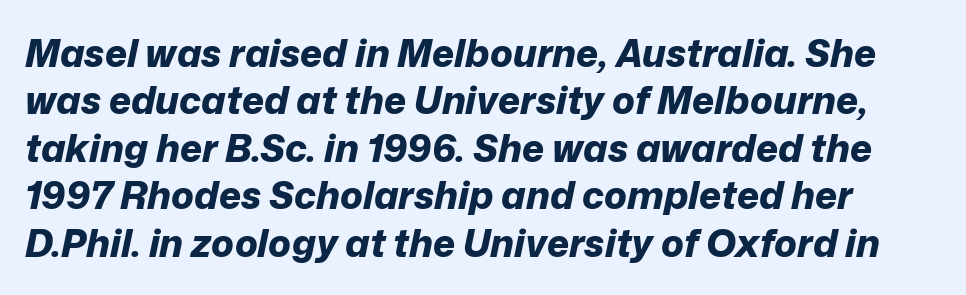
Note the varied advance widths — an 'i' is clearly narrower than an 'm'. Every letter is thick-stroked: bold, no question. The face used here has a pronounced slope to its letters. Descenders hang freely into open space. Students, observe: this is what conventionally led text looks like. This rendering leaves character spacing at its baseline value.
